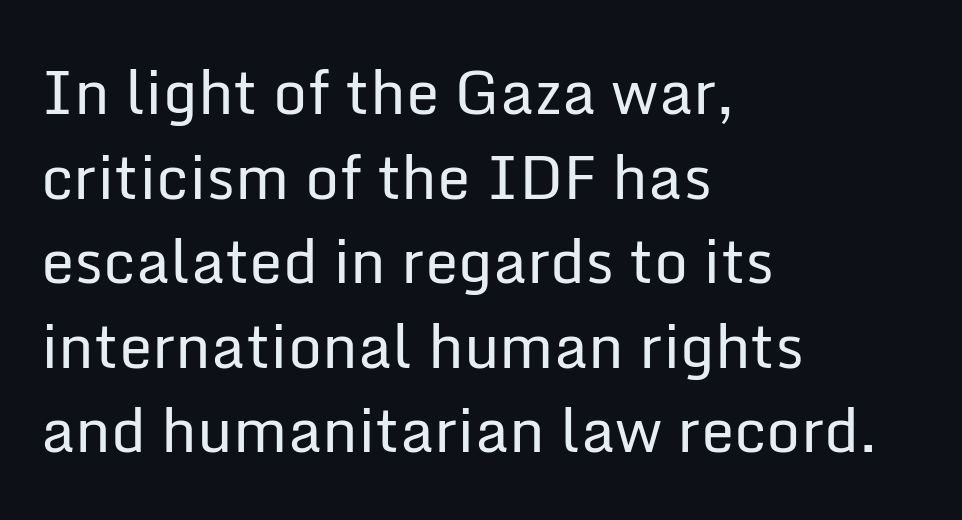
Q: Is the text bold? A: No.
Q: Is the text italic (slanted)? A: No, it is upright.
Q: Is the typeface a serif or a sans-serif typeface? A: Sans-serif.
Q: Is the text underlined? A: No.
Q: How is the paragraph aligned? A: Left-aligned.
Q: Is the spacing between letters normal or unusually wide? A: Normal.
Q: Is the spacing between lines tight, normal or loose? A: Normal.
Q: Width (condensed, normal, or wide)? A: Normal.
Q: Stroke contrast? A: Low.
Q: x-height? A: Medium.
Q: Monospaced? A: No.
